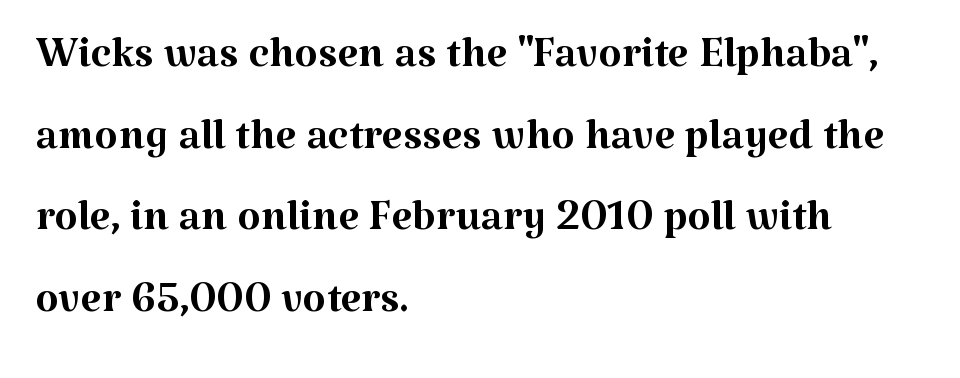
{"serif": "yes", "italic": "no", "bold": "no", "weight": "regular", "width": "normal", "stroke_contrast": "medium", "x_height": "medium", "monospaced": "no", "underline": "no", "align": "left", "line_spacing": "normal", "line_spacing_ratio": 1.36, "letter_spacing": "normal", "letter_spacing_em": 0.0, "glyph_px": 60}
